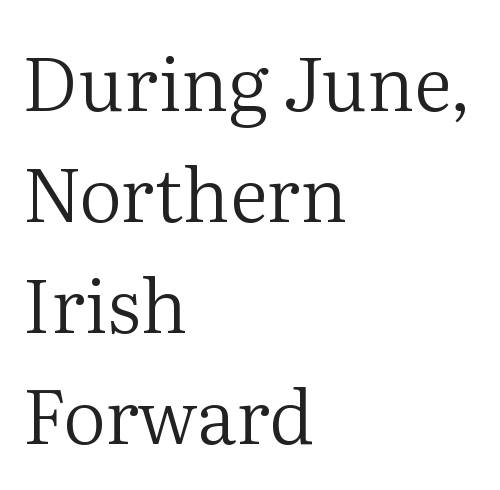
The image shows 75 px regular-weight serif type, upright; set left-aligned, normal line spacing (1.48x), normal letter spacing, not underlined; medium stroke contrast and a medium x-height.
